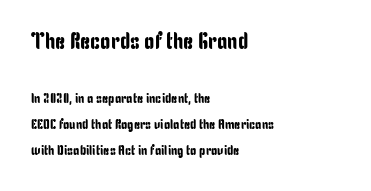
Q: Is the text italic (slanted)? A: No, it is upright.
Q: Is the text underlined? A: No.
Q: How is the paragraph aligned? A: Left-aligned.
Q: Is the spacing between letters normal or unusually wide? A: Normal.
Q: Which block of text is set in a larger size, the first (top) or the second (bottom)? A: The first (top) one.
